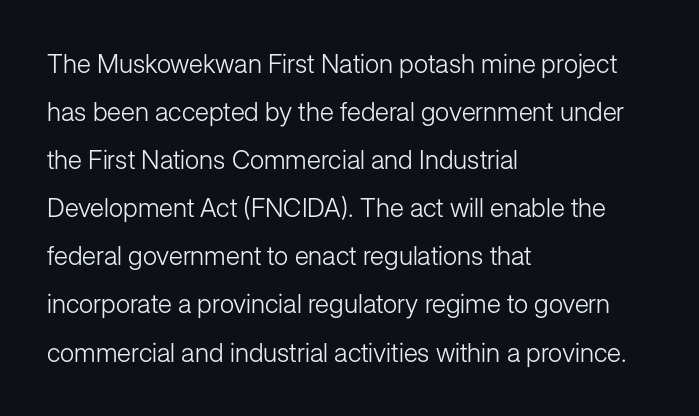
{"italic": "no", "bold": "no", "underline": "no", "align": "left", "line_spacing_ratio": 1.85, "letter_spacing": "normal", "letter_spacing_em": 0.0, "glyph_px": 26}
